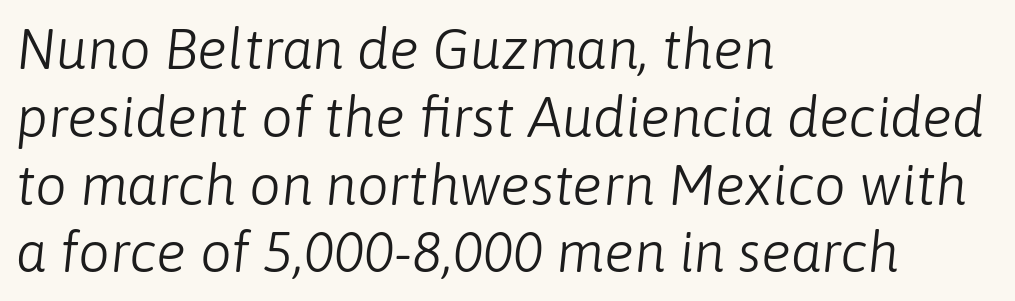
Would a proofreader flag this as italicized? Yes. Each letter keeps its own natural width here, so spacing adapts to shape. If you drew a ruler down the left edge, every line would touch it. Honestly, the letter spacing is just normal — you wouldn't notice it.
